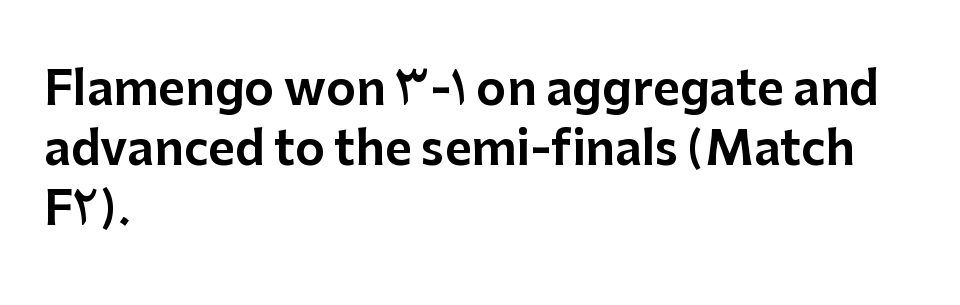
{"serif": "no", "italic": "no", "width": "normal", "stroke_contrast": "low", "x_height": "medium", "monospaced": "no", "underline": "no", "align": "left", "line_spacing": "normal", "line_spacing_ratio": 1.3, "letter_spacing": "normal", "letter_spacing_em": 0.0, "glyph_px": 46}
